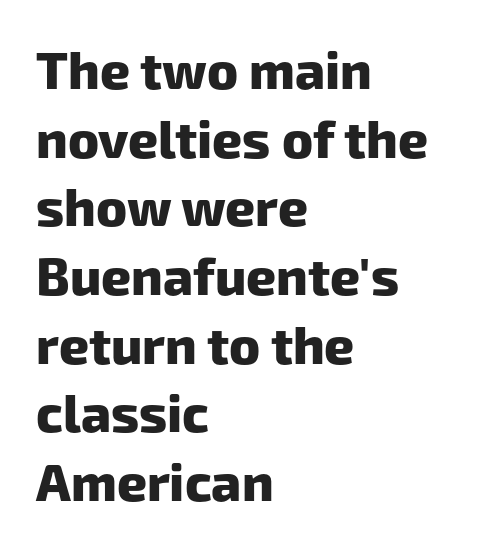
Typeset ragged right — the left edge is the straight one. Reading down the column, the eye jumps a familiar distance to each next line. These lines are composed in type without serifs. Bare-footed words on every line. I'd describe the lettering as bold — thick and assertive. This sample has the flowing, uneven cadence of proportional lettering.
